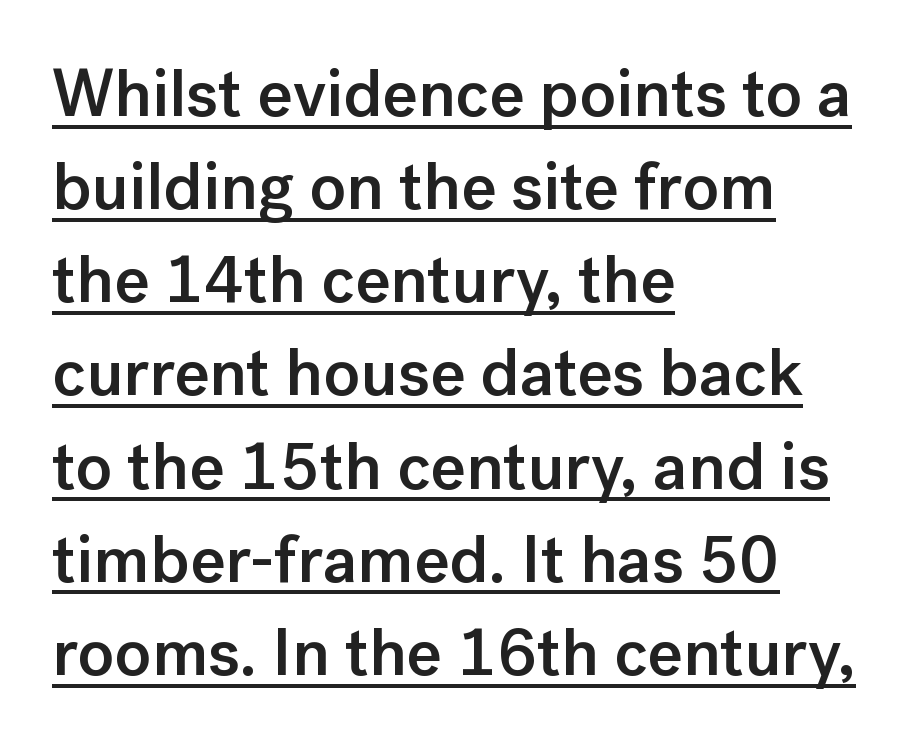
Q: Is the text bold? A: Semi-bold.
Q: Is the text italic (slanted)? A: No, it is upright.
Q: Is the typeface a serif or a sans-serif typeface? A: Sans-serif.
Q: Is the text underlined? A: Yes.
Q: How is the paragraph aligned? A: Left-aligned.
Q: Is the spacing between letters normal or unusually wide? A: Normal.
Q: Is the spacing between lines tight, normal or loose? A: Normal.
Q: Width (condensed, normal, or wide)? A: Normal.
Q: Stroke contrast? A: Low.
Q: x-height? A: Medium.
Q: Monospaced? A: No.
